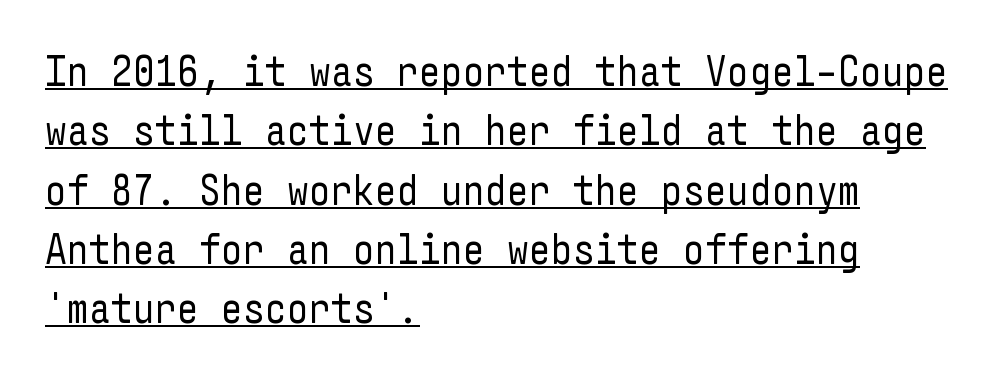
Q: Is the text bold? A: No.
Q: Is the text italic (slanted)? A: No, it is upright.
Q: Is the typeface a serif or a sans-serif typeface? A: Sans-serif.
Q: Is the text underlined? A: Yes.
Q: How is the paragraph aligned? A: Left-aligned.
Q: Is the spacing between letters normal or unusually wide? A: Normal.
Q: Is the spacing between lines tight, normal or loose? A: Normal.
Q: Width (condensed, normal, or wide)? A: Condensed.
Q: Stroke contrast? A: Low.
Q: x-height? A: Medium.
